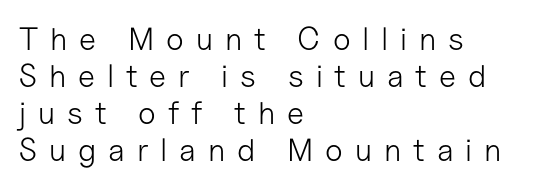
In terms of letterform style, serifs are entirely absent. On a weight scale, this lands at 450 or below. The letters are spread apart with noticeably loose tracking. Do the characters align in a grid? No, the font is proportional.
